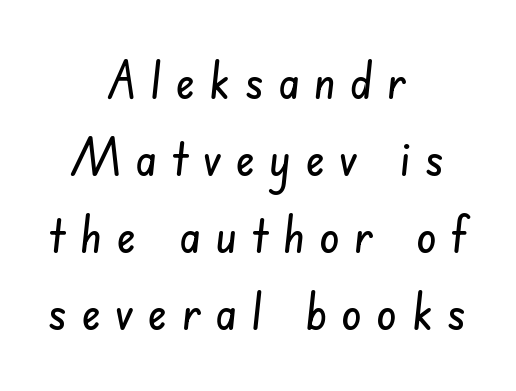
Q: Is the typeface a serif or a sans-serif typeface? A: Sans-serif.
Q: Is the text underlined? A: No.
Q: How is the paragraph aligned? A: Centered.
Q: Is the spacing between letters normal or unusually wide? A: Unusually wide.
Q: Is the spacing between lines tight, normal or loose? A: Normal.
Q: Width (condensed, normal, or wide)? A: Condensed.
Q: Stroke contrast? A: Low.
Q: x-height? A: Small.
Q: Monospaced? A: No.
